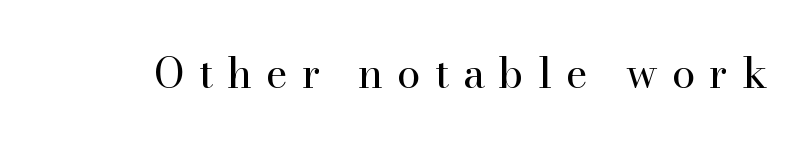
The image shows 42 px regular-weight serif type, upright; set unusually wide letter spacing (+0.33 em), not underlined; high stroke contrast and a small x-height.
